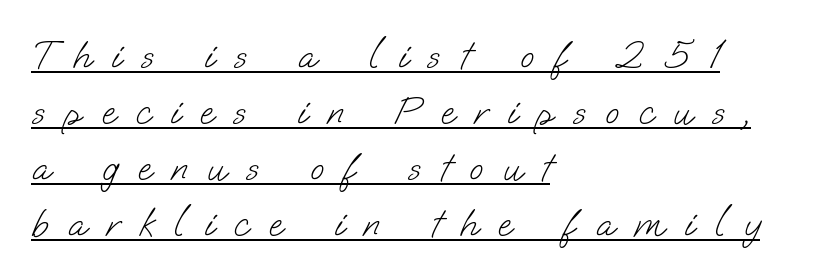
Q: Is the text bold? A: No.
Q: Is the typeface a serif or a sans-serif typeface? A: Sans-serif.
Q: Is the text underlined? A: Yes.
Q: How is the paragraph aligned? A: Left-aligned.
Q: Is the spacing between letters normal or unusually wide? A: Unusually wide.
Q: Is the spacing between lines tight, normal or loose? A: Normal.
Q: Width (condensed, normal, or wide)? A: Normal.
Q: Stroke contrast? A: Low.
Q: x-height? A: Small.
Q: Monospaced? A: No.
